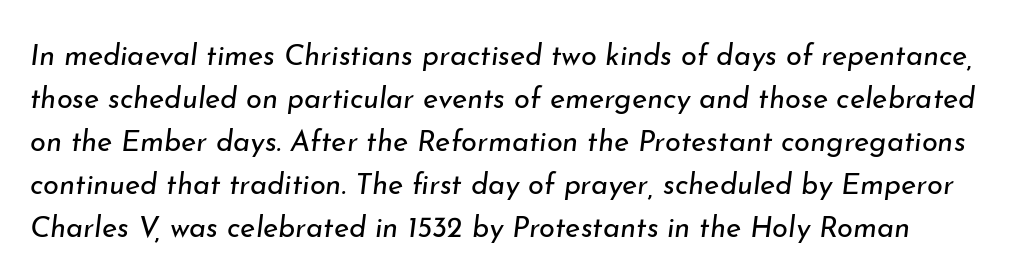
{"italic": "yes", "lean": "right", "slant_degrees": 7, "bold": "no", "weight": "regular", "width": "normal", "stroke_contrast": "low", "x_height": "small", "monospaced": "no", "underline": "no", "line_spacing": "normal", "line_spacing_ratio": 1.48, "letter_spacing": "normal", "letter_spacing_em": 0.0, "glyph_px": 29}
